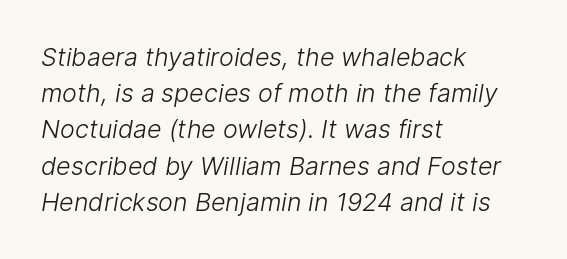
Has an underline been added? It has not. The passage shown has conventional tracking throughout. Heaviness? Minimal to ordinary, like unemphasized prose. Rows of type keep a routine distance in the vertical direction. These lines are set flush left with a ragged right edge.
